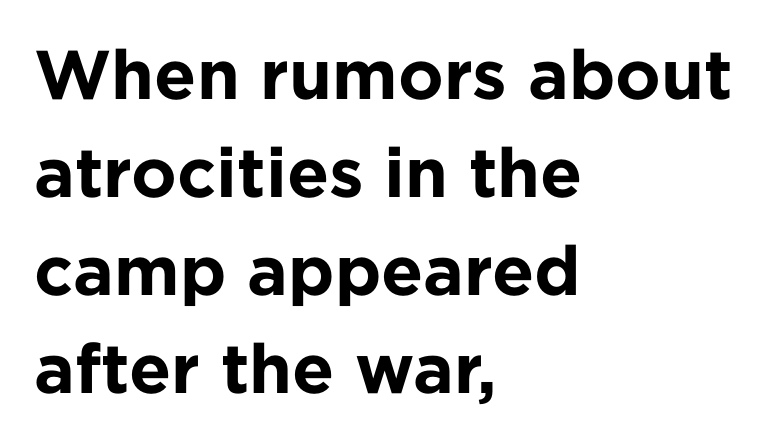
Q: Is the text bold? A: Yes.
Q: Is the text italic (slanted)? A: No, it is upright.
Q: Is the typeface a serif or a sans-serif typeface? A: Sans-serif.
Q: Is the text underlined? A: No.
Q: How is the paragraph aligned? A: Left-aligned.
Q: Is the spacing between letters normal or unusually wide? A: Normal.
Q: Is the spacing between lines tight, normal or loose? A: Normal.
Q: Width (condensed, normal, or wide)? A: Normal.
Q: Stroke contrast? A: Low.
Q: x-height? A: Medium.
Q: Monospaced? A: No.
